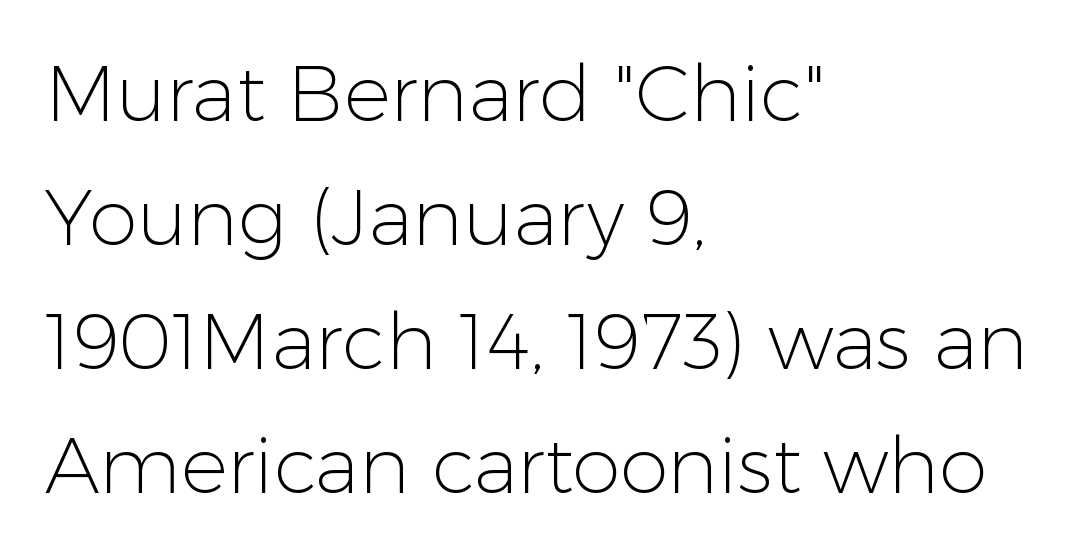
The axis of the letterforms is exactly vertical. The lines sit at an ordinary, default distance from one another. Horizontally, the lines are justified to the leading edge only. No extra tracking has been applied to these lines.
